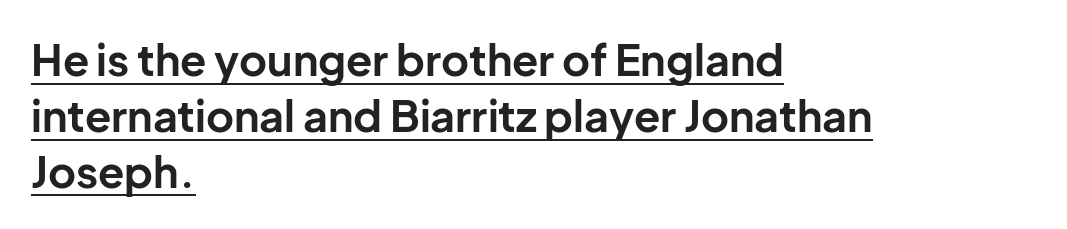
{"serif": "no", "italic": "no", "bold": "yes", "weight": "bold", "width": "normal", "stroke_contrast": "low", "x_height": "medium", "monospaced": "no", "underline": "yes", "align": "left", "line_spacing": "normal", "line_spacing_ratio": 1.3, "letter_spacing": "normal", "letter_spacing_em": 0.0, "glyph_px": 43}
